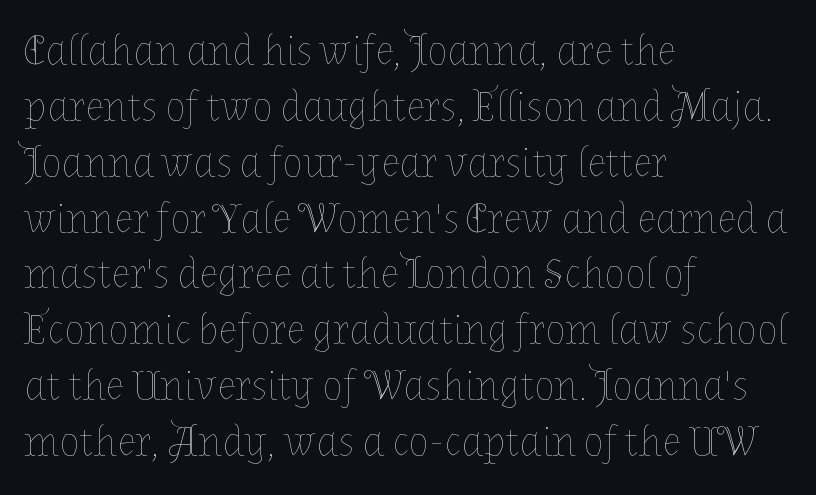
Here the designer chose a conventional face with non-uniform glyph widths. Heaviness? Minimal to ordinary, like unemphasized prose. Here the glyphs are tracked normally, forming tight word shapes. The text block is weighted toward the left margin, trailing off unevenly rightward.
